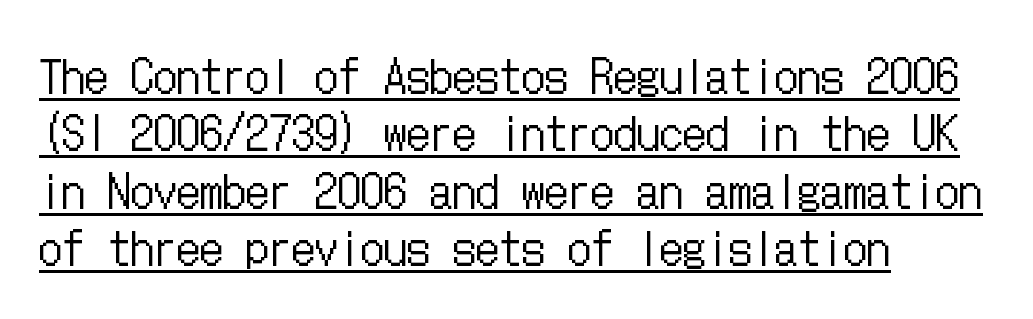
{"italic": "no", "bold": "no", "weight": "regular", "width": "condensed", "stroke_contrast": "low", "x_height": "medium", "underline": "yes", "align": "left", "line_spacing": "normal", "line_spacing_ratio": 1.25, "letter_spacing": "normal", "letter_spacing_em": 0.0, "glyph_px": 46}
